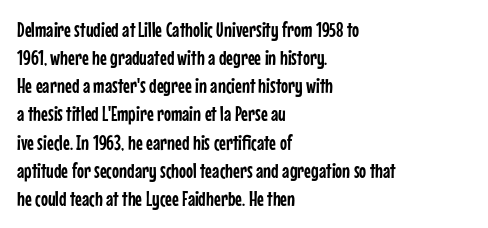
Teacher's note: observe the even left margin — that is flush-left alignment. No italicization has been applied; the sample stays upright. Clear beneath every line of the passage. Honestly, the letter spacing is just normal — you wouldn't notice it. A typesetter would call this leading conventional body-copy spacing.
